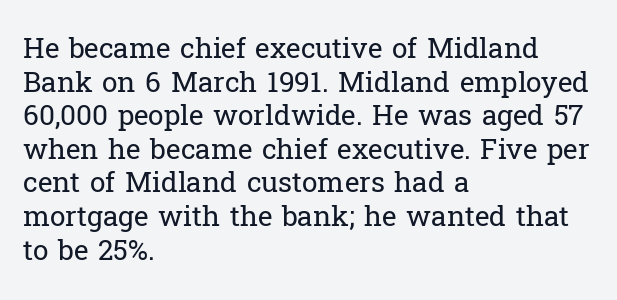
The image shows 28 px regular-weight serif type, upright; set left-aligned, line spacing 1.2x, normal letter spacing, not underlined; low stroke contrast and a medium x-height.
